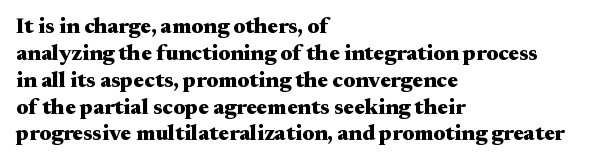
Q: Is the text bold? A: Yes.
Q: Is the text italic (slanted)? A: No, it is upright.
Q: Is the text underlined? A: No.
Q: How is the paragraph aligned? A: Left-aligned.
Q: Is the spacing between letters normal or unusually wide? A: Normal.
